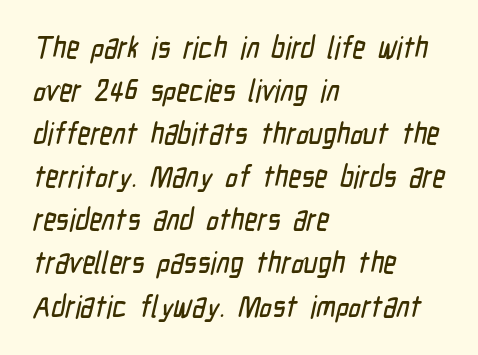
Q: Is the typeface a serif or a sans-serif typeface? A: Sans-serif.
Q: Is the text underlined? A: No.
Q: How is the paragraph aligned? A: Left-aligned.
Q: Is the spacing between letters normal or unusually wide? A: Normal.
Q: Is the spacing between lines tight, normal or loose? A: Normal.
Q: Width (condensed, normal, or wide)? A: Condensed.
Q: Stroke contrast? A: Low.
Q: x-height? A: Medium.
Q: Monospaced? A: No.
